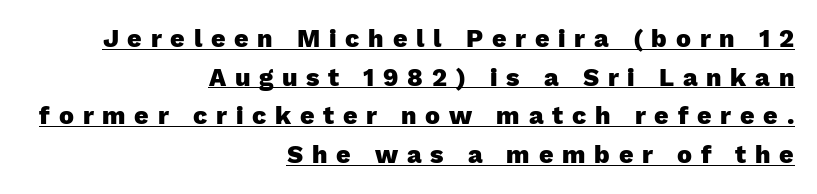
The image shows 25 px bold type, upright; set right-aligned, normal line spacing (1.55x), unusually wide letter spacing (+0.35 em), underlined.
